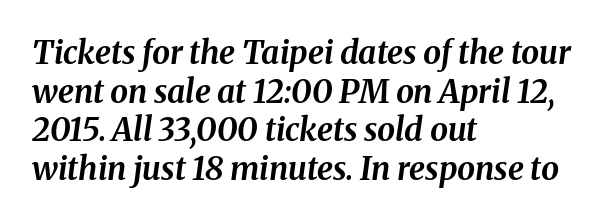
The image shows 32 px bold type, italic (leaning right); set left-aligned, line spacing 1.21x, normal letter spacing, not underlined; medium stroke contrast and a medium x-height.
